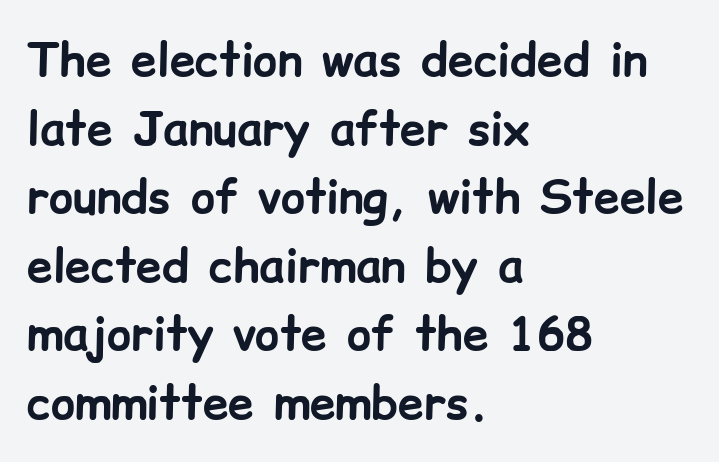
{"serif": "no", "italic": "no", "bold": "yes", "weight": "bold", "width": "normal", "stroke_contrast": "low", "x_height": "medium", "monospaced": "no", "underline": "no", "align": "left", "line_spacing": "normal", "line_spacing_ratio": 1.49, "letter_spacing": "normal", "letter_spacing_em": 0.0, "glyph_px": 46}
